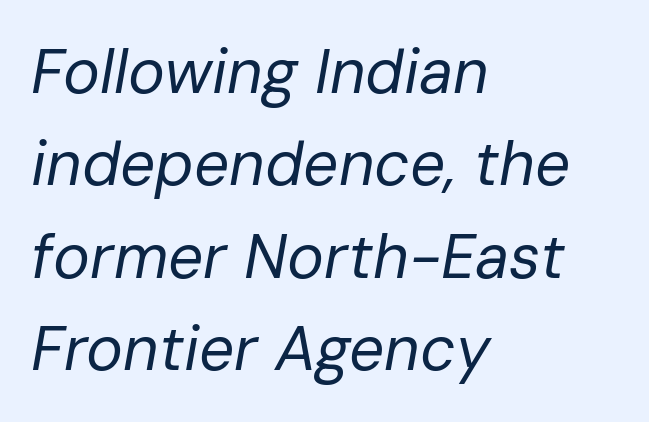
Q: Is the text bold? A: No.
Q: Is the text italic (slanted)? A: Yes, it leans right by about 10 degrees.
Q: Is the text underlined? A: No.
Q: How is the paragraph aligned? A: Left-aligned.
Q: Is the spacing between letters normal or unusually wide? A: Normal.
Q: Is the spacing between lines tight, normal or loose? A: Normal.
Q: Width (condensed, normal, or wide)? A: Normal.
Q: Stroke contrast? A: Low.
Q: x-height? A: Medium.
Q: Monospaced? A: No.
